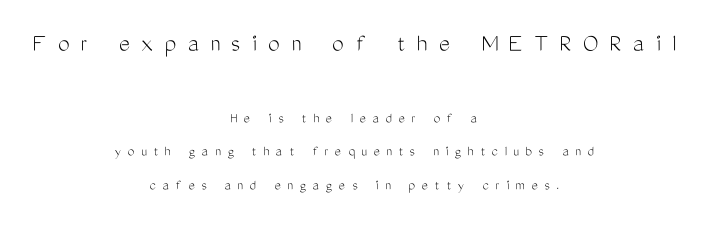
The image shows 26 px text type, upright; set centered, loose line spacing (2.26x), unusually wide letter spacing (+0.44 em), not underlined; the first (top) block is 1.73x larger.
